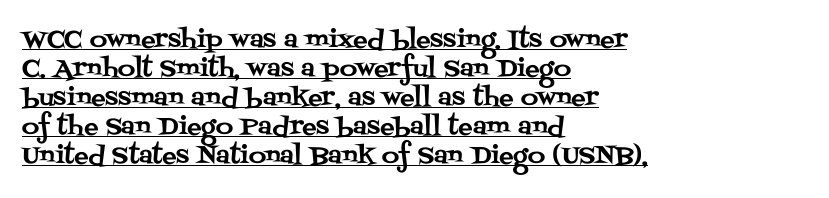
Q: Is the text italic (slanted)? A: No, it is upright.
Q: Is the text underlined? A: Yes.
Q: How is the paragraph aligned? A: Left-aligned.
Q: Is the spacing between letters normal or unusually wide? A: Normal.
